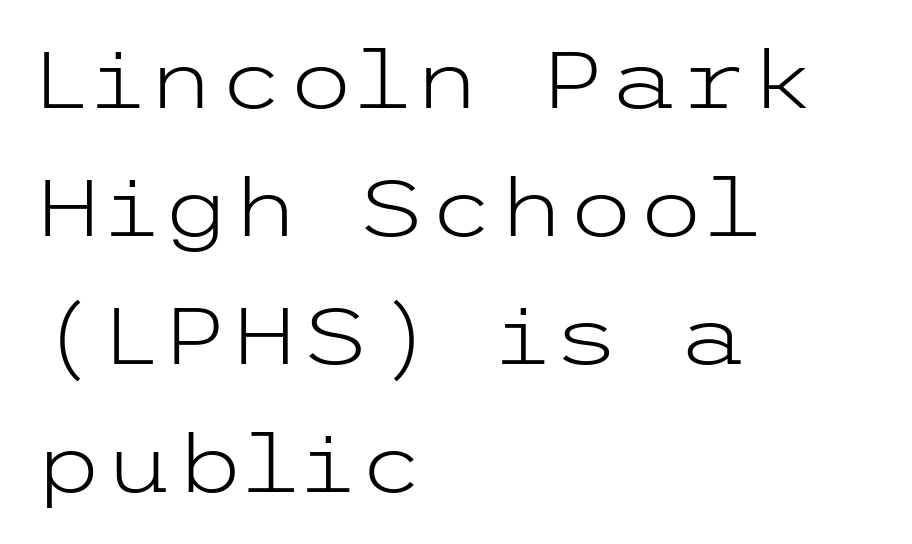
Q: Is the text bold? A: No.
Q: Is the text italic (slanted)? A: No, it is upright.
Q: Is the typeface a serif or a sans-serif typeface? A: Sans-serif.
Q: Is the text underlined? A: No.
Q: How is the paragraph aligned? A: Left-aligned.
Q: Is the spacing between letters normal or unusually wide? A: Normal.
Q: Is the spacing between lines tight, normal or loose? A: Normal.
Q: Width (condensed, normal, or wide)? A: Wide.
Q: Stroke contrast? A: Low.
Q: x-height? A: Medium.
